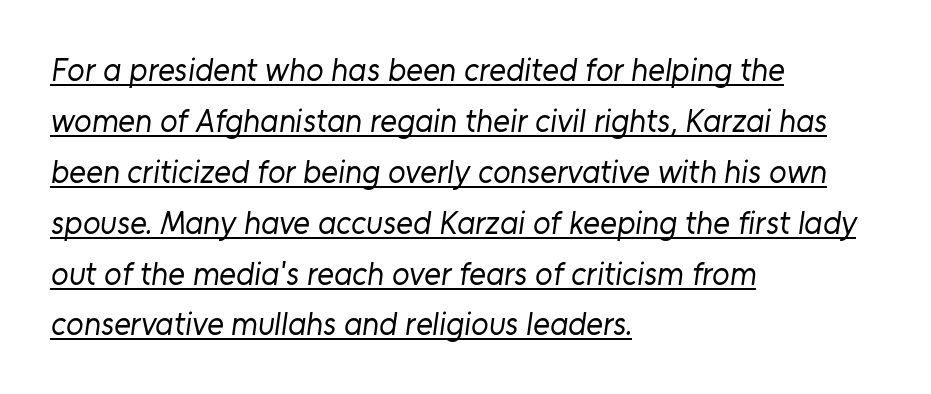
{"serif": "no", "bold": "no", "weight": "regular", "width": "normal", "stroke_contrast": "low", "x_height": "medium", "monospaced": "no", "underline": "yes", "align": "left", "line_spacing": "normal", "line_spacing_ratio": 1.59, "letter_spacing": "normal", "letter_spacing_em": 0.0, "glyph_px": 32}
